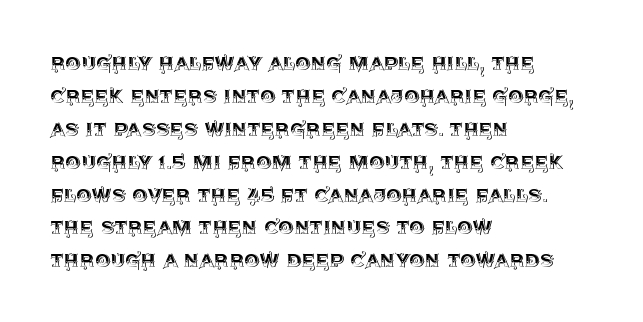
The image shows 24 px text type, upright; set left-aligned, normal line spacing (1.37x), normal letter spacing, not underlined.
